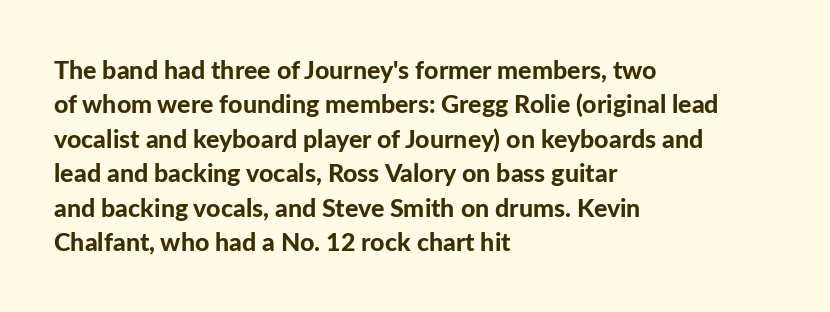
The image shows 25 px bold type, upright; set left-aligned, normal line spacing (1.38x), normal letter spacing, not underlined.
